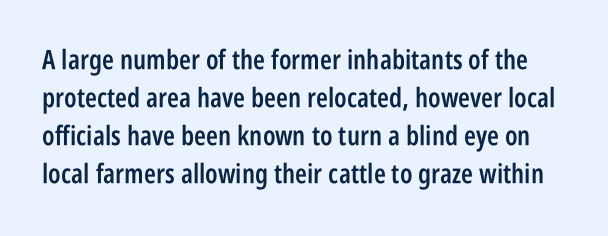
Q: Is the text bold? A: Semi-bold.
Q: Is the text italic (slanted)? A: No, it is upright.
Q: Is the text underlined? A: No.
Q: Is the spacing between letters normal or unusually wide? A: Normal.
Q: Is the spacing between lines tight, normal or loose? A: Normal.
